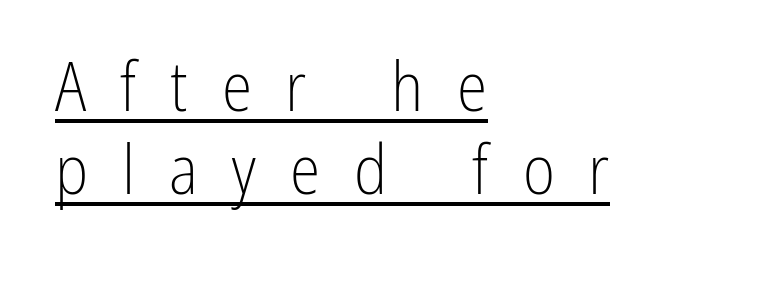
The image shows 69 px light, condensed sans-serif type, upright; set left-aligned, line spacing 1.2x, unusually wide letter spacing (+0.49 em), underlined; low stroke contrast and a medium x-height.
